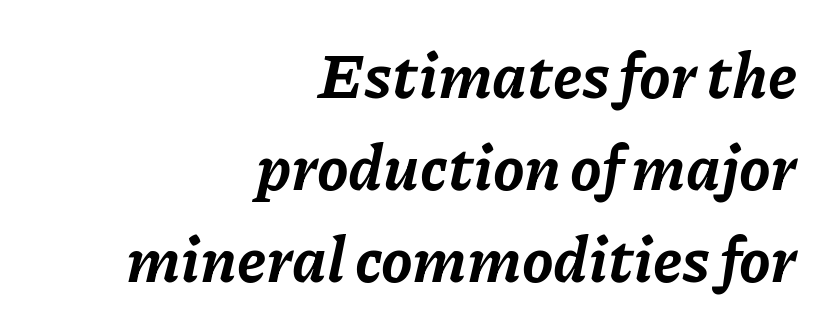
{"italic": "yes", "lean": "right", "slant_degrees": 11, "bold": "yes", "weight": "bold", "width": "normal", "stroke_contrast": "low", "x_height": "medium", "monospaced": "no", "underline": "no", "align": "right", "line_spacing": "normal", "line_spacing_ratio": 1.46, "letter_spacing": "normal", "letter_spacing_em": 0.0, "glyph_px": 63}
